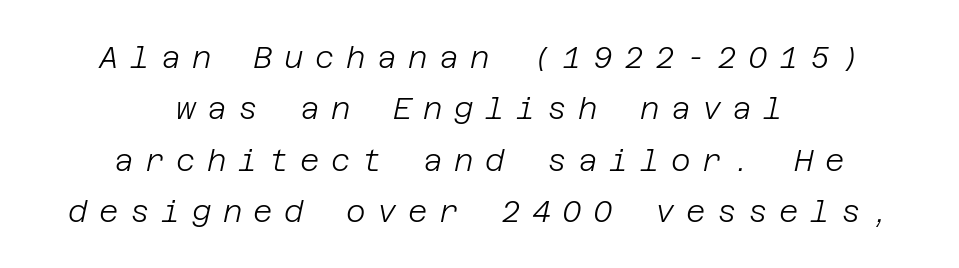
The image shows 30 px light type, italic (leaning right); set centered, line spacing 1.71x, unusually wide letter spacing (+0.38 em), not underlined; low stroke contrast and a large x-height.
